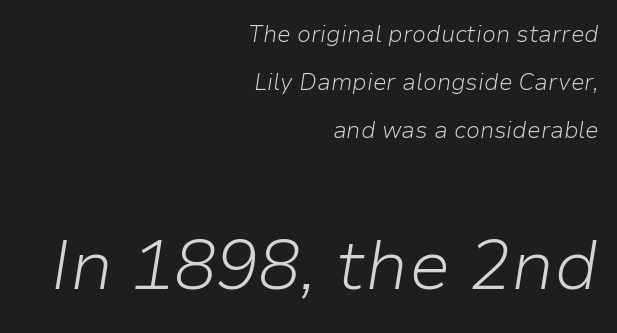
Block two is the big one; block one sits smaller above it. This sample is right-justified, so line beginnings fall wherever the words allow. These lines keep a tight, regular rhythm from letter to letter. A quiet, ordinary-to-light weight characterises the typeface.
